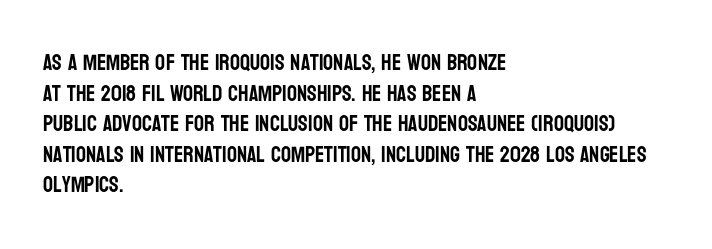
If you drew a line through each stem, it would be perfectly vertical. Honestly, the letter spacing is just normal — you wouldn't notice it. The words here are not underlined. Notice how the passage keeps a crisp vertical edge on the left only. Interline gaps are of average width in this sample.
